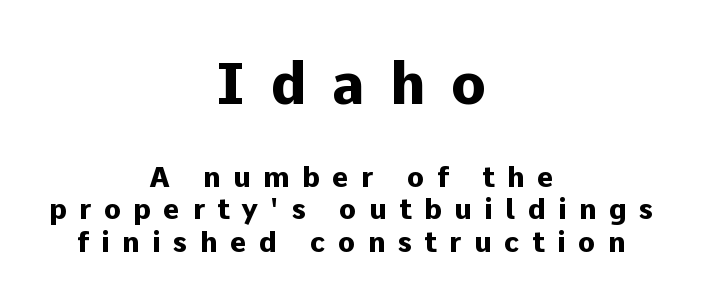
Q: Is the text bold? A: Yes.
Q: Is the text italic (slanted)? A: No, it is upright.
Q: Is the typeface a serif or a sans-serif typeface? A: Sans-serif.
Q: Is the text underlined? A: No.
Q: How is the paragraph aligned? A: Centered.
Q: Is the spacing between letters normal or unusually wide? A: Unusually wide.
Q: Is the spacing between lines tight, normal or loose? A: Tight.
Q: Which block of text is set in a larger size, the first (top) or the second (bottom)? A: The first (top) one.
Q: Width (condensed, normal, or wide)? A: Normal.
Q: Stroke contrast? A: Low.
Q: x-height? A: Medium.
Q: Monospaced? A: No.
